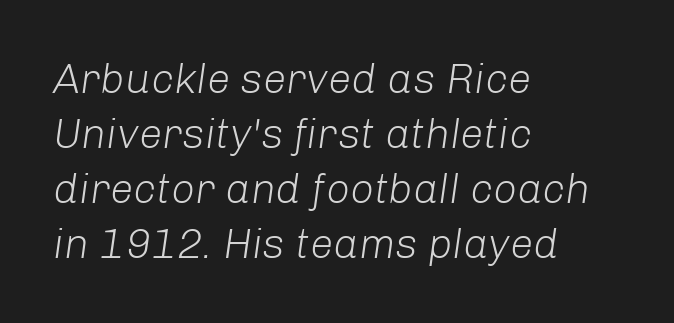
The image shows 42 px light type, italic (leaning right); set left-aligned, normal line spacing (1.31x), normal letter spacing, not underlined; low stroke contrast and a medium x-height.
